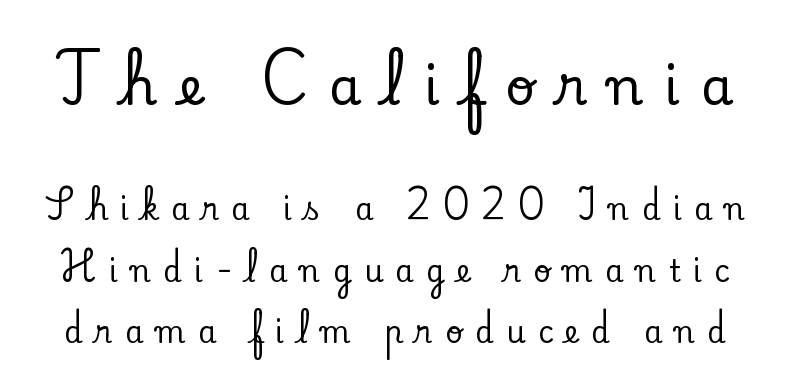
{"serif": "yes", "italic": "no", "width": "normal", "stroke_contrast": "low", "x_height": "small", "monospaced": "no", "underline": "no", "line_spacing": "loose", "line_spacing_ratio": 2.06, "letter_spacing": "wide", "letter_spacing_em": 0.41, "larger_block": "first", "size_ratio": 1.73, "glyph_px": 52}
